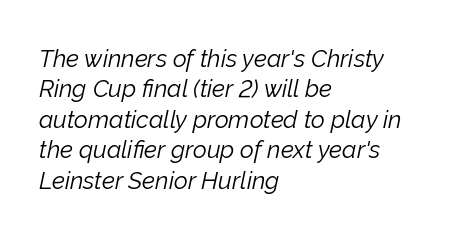
Designer's note — italics engaged. Short note: letters normally spaced. The typesetting does not lean heavy: it is not bold. This rendering features lettering with no underline. The typesetter chose a ragged-right arrangement here. Notice how descenders clear the ascenders below comfortably — that's standard leading.
